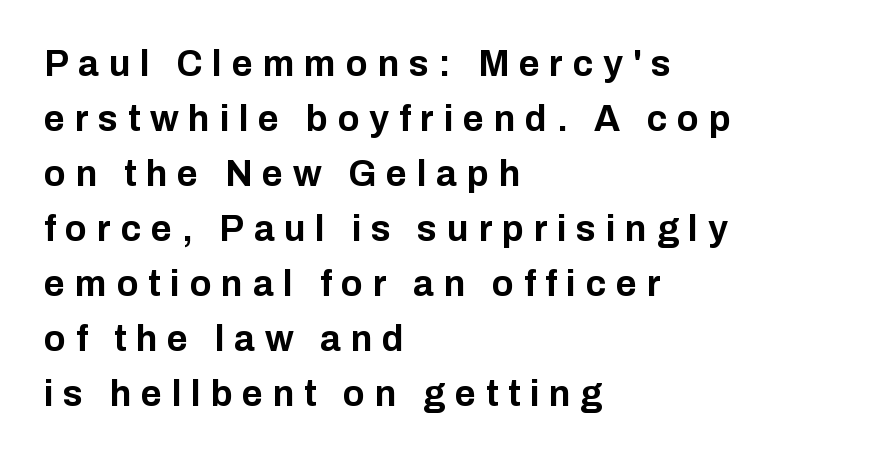
The image shows 36 px bold sans-serif type, upright; set left-aligned, normal line spacing (1.53x), unusually wide letter spacing (+0.27 em), not underlined; low stroke contrast and a medium x-height.
